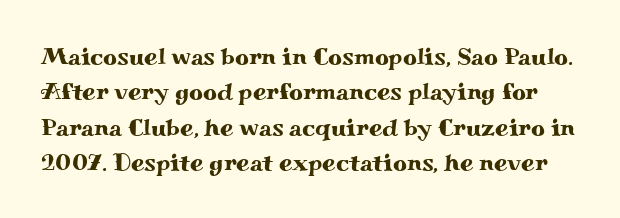
The image shows 24 px text type, upright; set normal line spacing (1.47x), normal letter spacing, not underlined.
